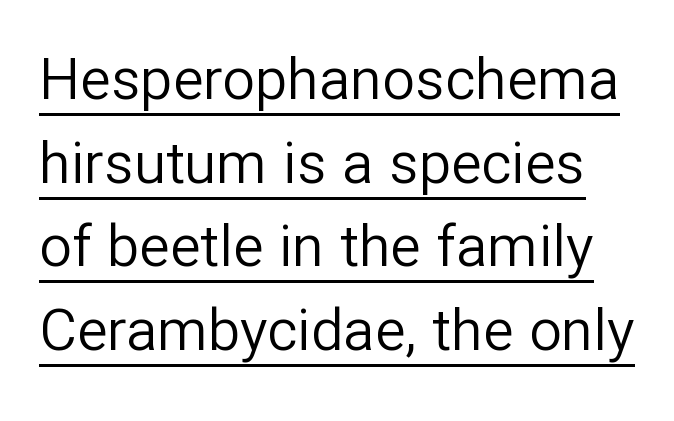
Looks like someone drew a line under every word here. How would I describe the line gaps? Plain and ordinary. The axis of the letterforms is exactly vertical. Weight: not bold — regular or lighter.
